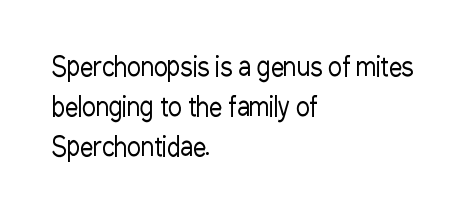
The image shows 26 px text type, upright; set left-aligned, normal line spacing (1.54x), normal letter spacing, not underlined.
